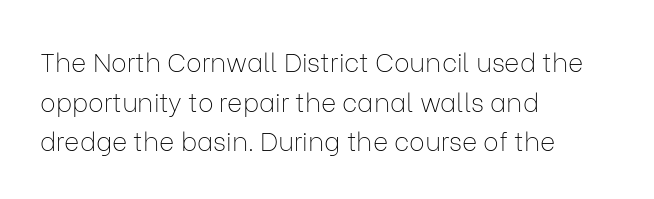
Q: Is the text bold? A: No.
Q: Is the text italic (slanted)? A: No, it is upright.
Q: Is the text underlined? A: No.
Q: How is the paragraph aligned? A: Left-aligned.
Q: Is the spacing between letters normal or unusually wide? A: Normal.
Q: Is the spacing between lines tight, normal or loose? A: Normal.
